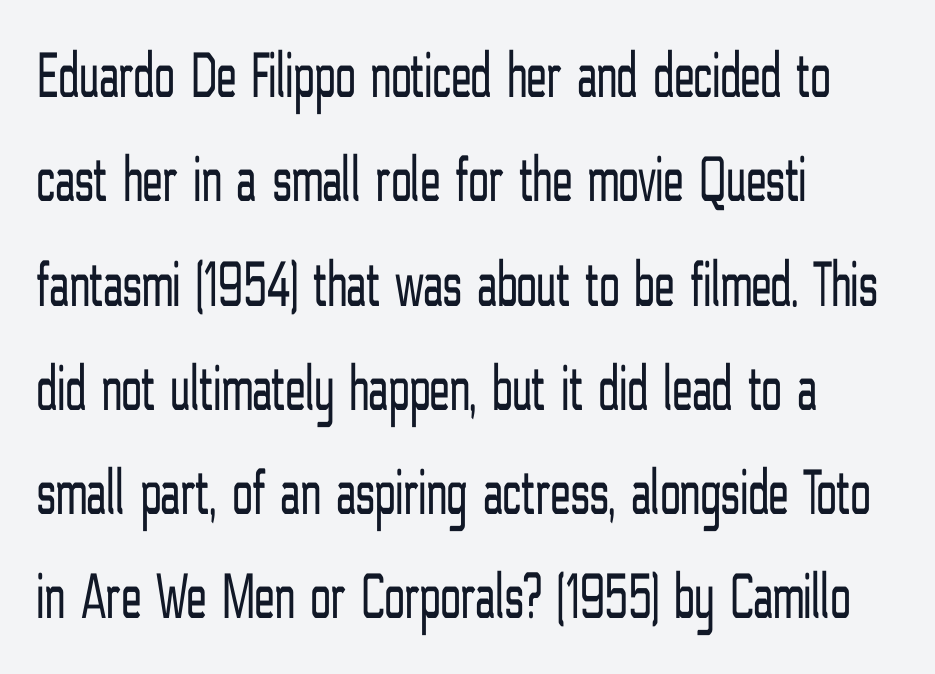
The image shows 66 px light, condensed sans-serif type, upright; set left-aligned, normal line spacing (1.58x), normal letter spacing, not underlined; low stroke contrast and a medium x-height.
